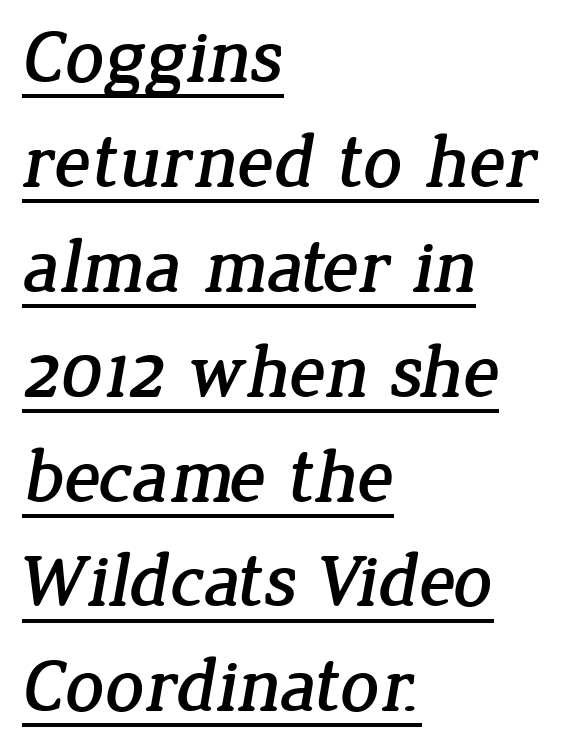
Q: Is the typeface a serif or a sans-serif typeface? A: Serif.
Q: Is the text underlined? A: Yes.
Q: How is the paragraph aligned? A: Left-aligned.
Q: Is the spacing between letters normal or unusually wide? A: Normal.
Q: Is the spacing between lines tight, normal or loose? A: Normal.
Q: Width (condensed, normal, or wide)? A: Normal.
Q: Stroke contrast? A: Low.
Q: x-height? A: Medium.
Q: Monospaced? A: No.
